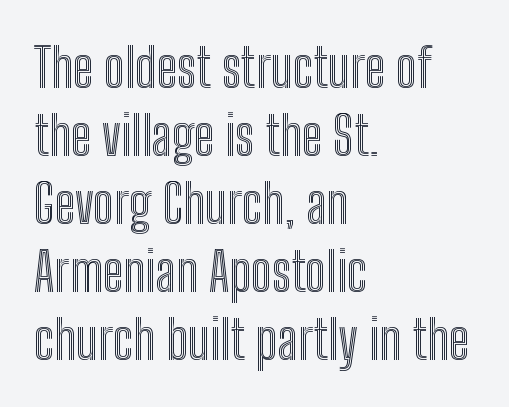
The image shows 54 px condensed type, upright; set left-aligned, normal line spacing (1.26x), normal letter spacing, not underlined; a medium x-height.
